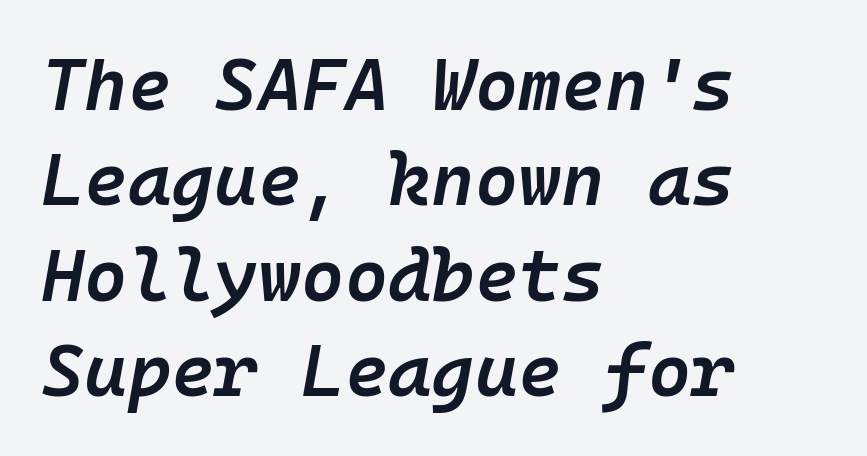
Q: Is the text bold? A: Semi-bold.
Q: Is the text italic (slanted)? A: Yes, it leans right by about 10 degrees.
Q: Is the text underlined? A: No.
Q: How is the paragraph aligned? A: Left-aligned.
Q: Is the spacing between letters normal or unusually wide? A: Normal.
Q: Is the spacing between lines tight, normal or loose? A: Normal.
Q: Width (condensed, normal, or wide)? A: Normal.
Q: Stroke contrast? A: Low.
Q: x-height? A: Medium.
Q: Monospaced? A: Yes.
